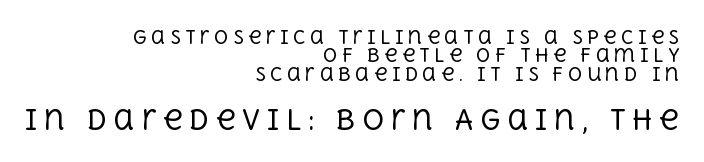
Q: Is the text bold? A: No.
Q: Is the text italic (slanted)? A: No, it is upright.
Q: Is the text underlined? A: No.
Q: How is the paragraph aligned? A: Right-aligned.
Q: Is the spacing between letters normal or unusually wide? A: Unusually wide.
Q: Is the spacing between lines tight, normal or loose? A: Tight.
Q: Which block of text is set in a larger size, the first (top) or the second (bottom)? A: The second (bottom) one.
